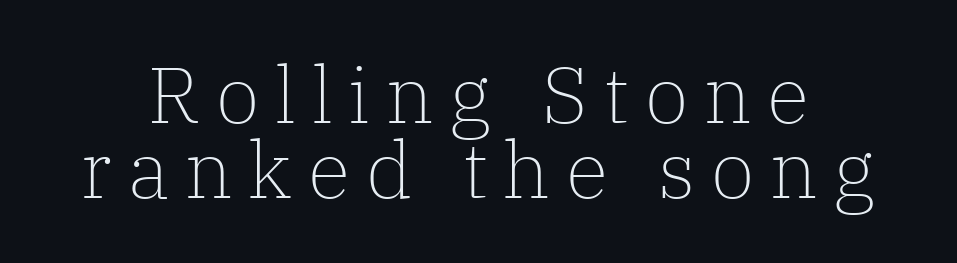
{"serif": "yes", "italic": "no", "bold": "no", "weight": "light", "width": "normal", "stroke_contrast": "low", "x_height": "medium", "monospaced": "no", "underline": "no", "line_spacing": "tight", "line_spacing_ratio": 0.95, "letter_spacing": "wide", "letter_spacing_em": 0.2, "glyph_px": 79}
